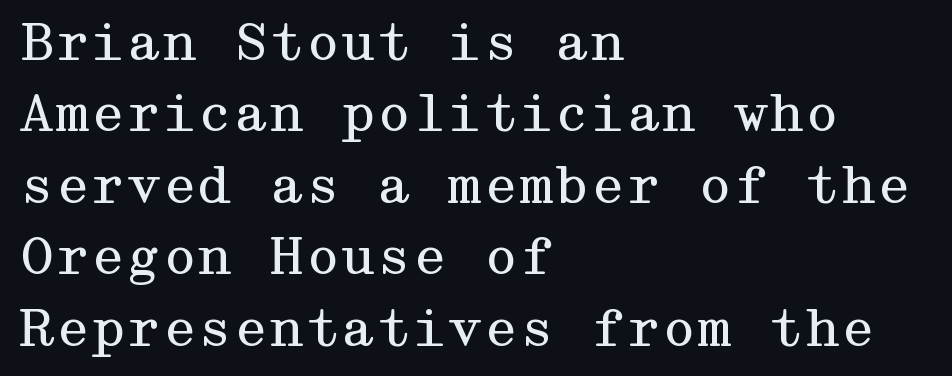
{"serif": "yes", "italic": "no", "bold": "no", "weight": "regular", "width": "wide", "stroke_contrast": "medium", "x_height": "medium", "underline": "no", "align": "left", "line_spacing": "normal", "line_spacing_ratio": 1.4, "letter_spacing": "normal", "letter_spacing_em": 0.0, "glyph_px": 51}
